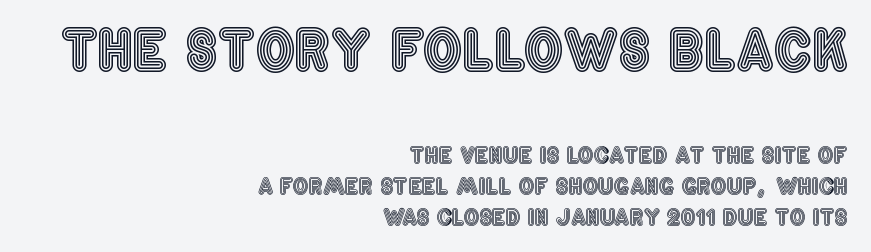
Q: Is the text italic (slanted)? A: No, it is upright.
Q: Is the text underlined? A: No.
Q: How is the paragraph aligned? A: Right-aligned.
Q: Is the spacing between letters normal or unusually wide? A: Normal.
Q: Is the spacing between lines tight, normal or loose? A: Normal.
Q: Which block of text is set in a larger size, the first (top) or the second (bottom)? A: The first (top) one.
Q: Width (condensed, normal, or wide)? A: Condensed.
Q: x-height? A: Large.
Q: Monospaced? A: No.
